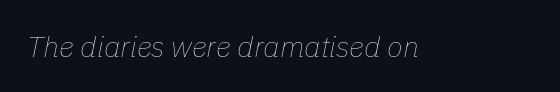
{"italic": "yes", "lean": "right", "slant_degrees": 11, "bold": "no", "weight": "thin", "width": "normal", "stroke_contrast": "low", "x_height": "medium", "monospaced": "no", "underline": "no", "letter_spacing": "normal", "letter_spacing_em": 0.0, "glyph_px": 29}
